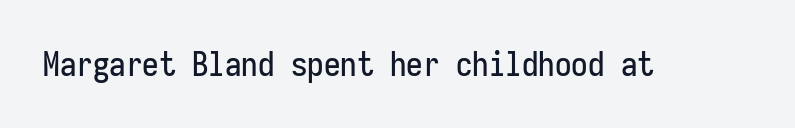
Q: Is the text italic (slanted)? A: No, it is upright.
Q: Is the typeface a serif or a sans-serif typeface? A: Sans-serif.
Q: Is the text underlined? A: No.
Q: Is the spacing between letters normal or unusually wide? A: Normal.
Q: Width (condensed, normal, or wide)? A: Condensed.
Q: Stroke contrast? A: Low.
Q: x-height? A: Medium.
Q: Monospaced? A: Yes.
